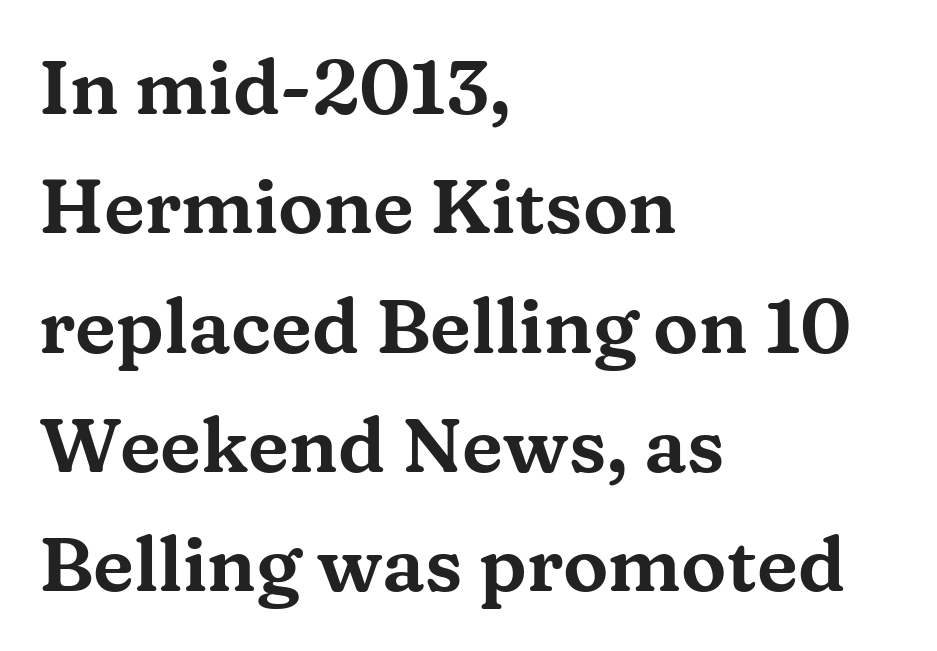
The image shows 76 px wide serif type, upright; set left-aligned, normal line spacing (1.57x), normal letter spacing, not underlined; medium stroke contrast and a medium x-height.
